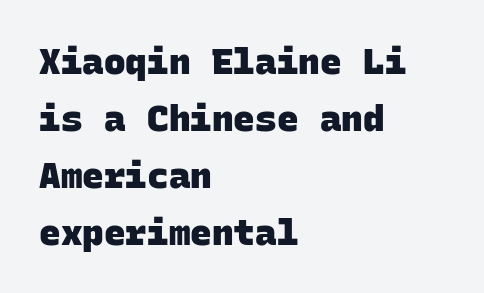
{"serif": "no", "bold": "yes", "weight": "heavy", "width": "normal", "stroke_contrast": "low", "x_height": "large", "monospaced": "yes", "underline": "no", "align": "left", "line_spacing": "normal", "line_spacing_ratio": 1.58, "letter_spacing": "normal", "letter_spacing_em": 0.0, "glyph_px": 36}
